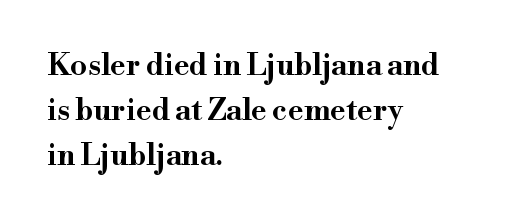
{"serif": "yes", "italic": "no", "width": "wide", "stroke_contrast": "high", "x_height": "small", "monospaced": "no", "underline": "no", "align": "left", "line_spacing": "normal", "line_spacing_ratio": 1.5, "letter_spacing": "normal", "letter_spacing_em": 0.0, "glyph_px": 30}
